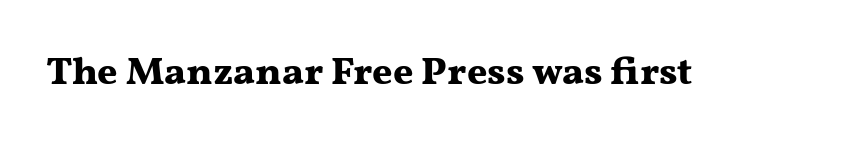
Look at the tracking — it's just the regular setting, nothing added. Designer's note — italics off, roman on. A typesetter would call this proportional, since set widths differ per character. These lines are composed in type with serifs.
